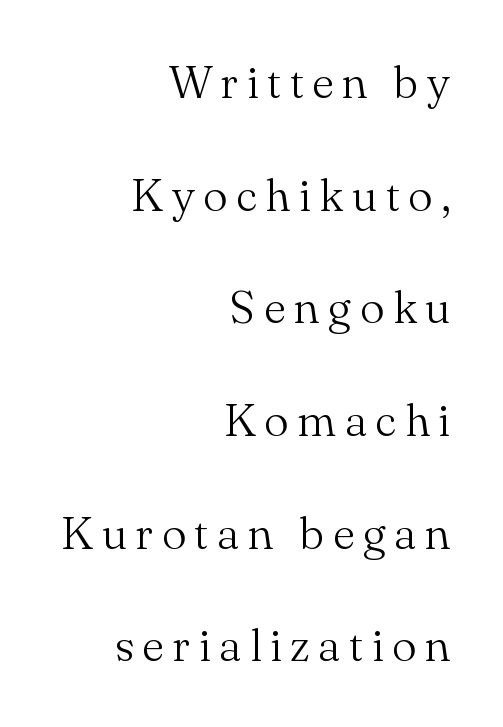
{"serif": "yes", "italic": "no", "bold": "no", "weight": "light", "width": "normal", "stroke_contrast": "medium", "x_height": "small", "monospaced": "no", "underline": "no", "align": "right", "line_spacing": "loose", "line_spacing_ratio": 2.45, "glyph_px": 46}
